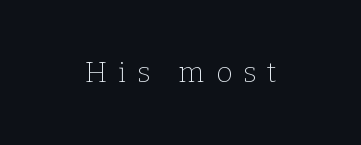
{"serif": "yes", "italic": "no", "bold": "no", "weight": "thin", "width": "normal", "stroke_contrast": "low", "x_height": "medium", "monospaced": "no", "underline": "no", "letter_spacing": "wide", "letter_spacing_em": 0.39, "glyph_px": 28}
